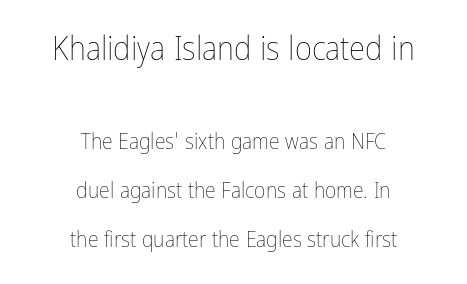
The cut favours lightness, reaching ordinary text weight at its darkest. One glance says open: line gaps are wider than usual. Honestly, the letter spacing is just normal — you wouldn't notice it. The words here are not underlined.
